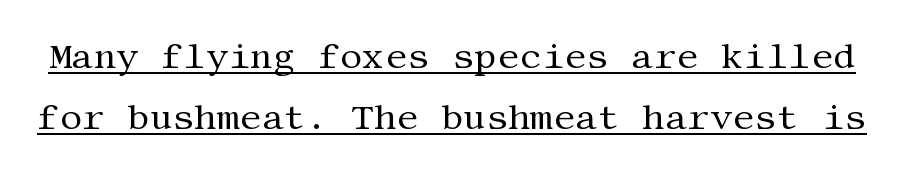
Letters have the restrained weight of plain body copy at most. Examine the stroke ends and you'll spot serifs. There is no visible air inserted between adjacent glyphs. Decoration check: the copy is underlined. The lettering stays uniformly vertical, giving the passage a roman look.
